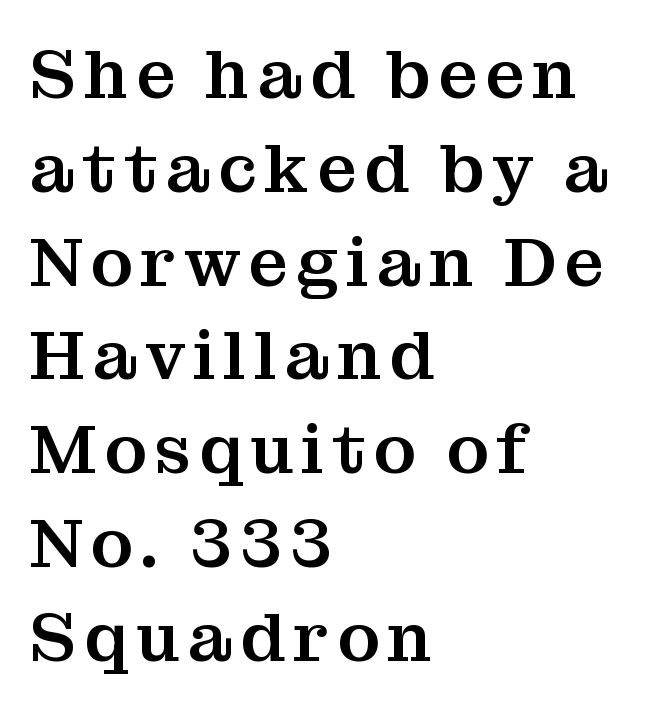
Q: Is the text italic (slanted)? A: No, it is upright.
Q: Is the typeface a serif or a sans-serif typeface? A: Serif.
Q: Is the text underlined? A: No.
Q: How is the paragraph aligned? A: Left-aligned.
Q: Is the spacing between lines tight, normal or loose? A: Normal.
Q: Width (condensed, normal, or wide)? A: Normal.
Q: Stroke contrast? A: Medium.
Q: x-height? A: Medium.
Q: Monospaced? A: No.
